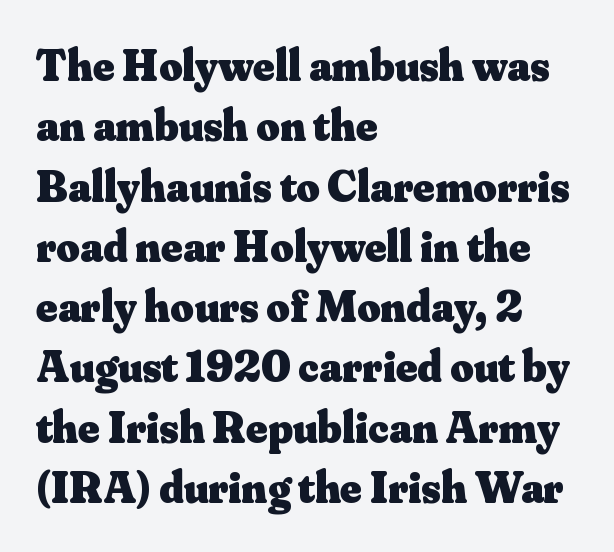
The paragraph has a hard left edge and a soft right edge. The characters display serif detailing at their extremities. You can tell it's not italic because the verticals are truly vertical. Underlining? Definitely not there. Words appear dense and cohesive because spacing is normal. On the weight axis this lands at bold, roughly 700.
